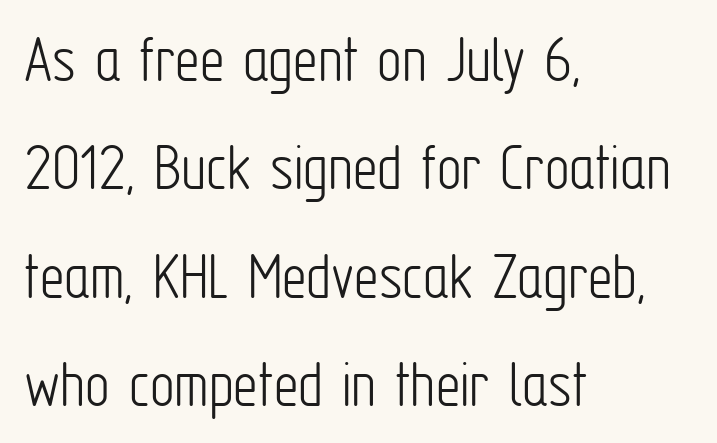
Nothing heavy about these letters — not bold at all. The type is set solid horizontally, with unmodified tracking. The lettering stays uniformly vertical, giving the passage a roman look. The characters display no serif detailing; their extremities are plain.
